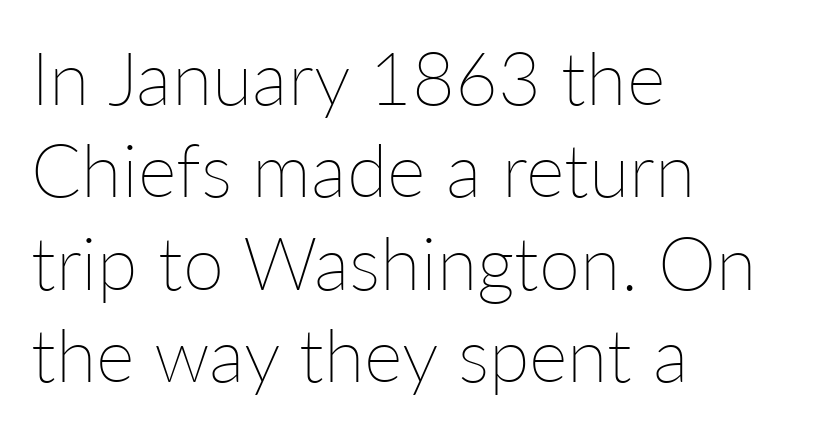
{"italic": "no", "bold": "no", "weight": "thin", "width": "normal", "stroke_contrast": "low", "x_height": "medium", "monospaced": "no", "underline": "no", "align": "left", "line_spacing": "normal", "line_spacing_ratio": 1.25, "letter_spacing": "normal", "letter_spacing_em": 0.0, "glyph_px": 74}
